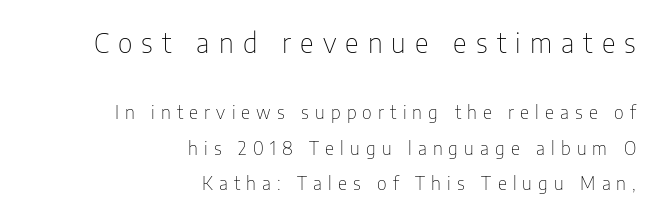
The image shows 27 px text type, upright; set right-aligned, loose line spacing (1.98x), unusually wide letter spacing (+0.34 em), not underlined; the first (top) block is 1.5x larger.
